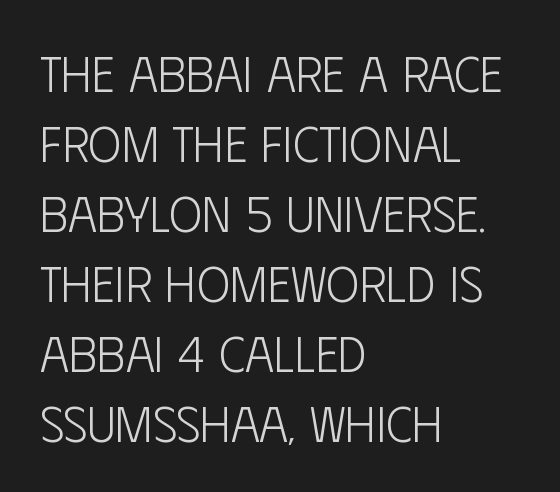
Q: Is the text bold? A: No.
Q: Is the text italic (slanted)? A: No, it is upright.
Q: Is the typeface a serif or a sans-serif typeface? A: Sans-serif.
Q: Is the text underlined? A: No.
Q: How is the paragraph aligned? A: Left-aligned.
Q: Is the spacing between letters normal or unusually wide? A: Normal.
Q: Is the spacing between lines tight, normal or loose? A: Normal.
Q: Width (condensed, normal, or wide)? A: Condensed.
Q: Stroke contrast? A: Low.
Q: x-height? A: Large.
Q: Monospaced? A: No.
